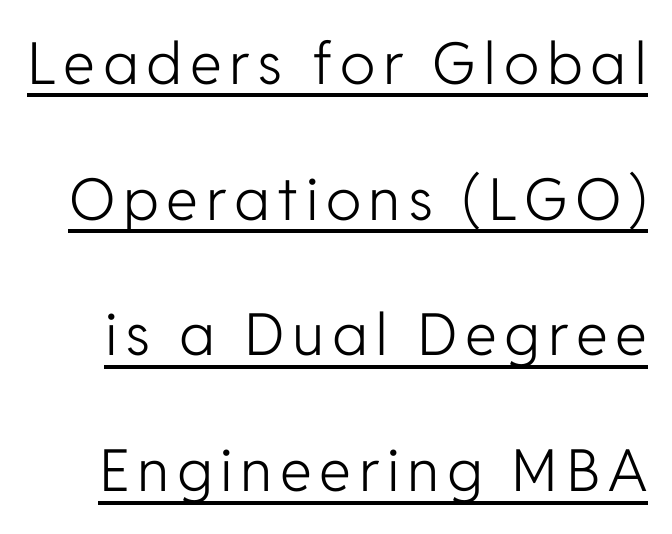
The rendering uses natural spacing where letterforms have individual widths. Honestly, the rows look like they've been pulled way apart. Stems here are at most as thick as an everyday book face. Notice how the stems are strictly vertical — no italics here. Font category for this specimen: sans-serif. This sample carries an underscore along the baseline area.
